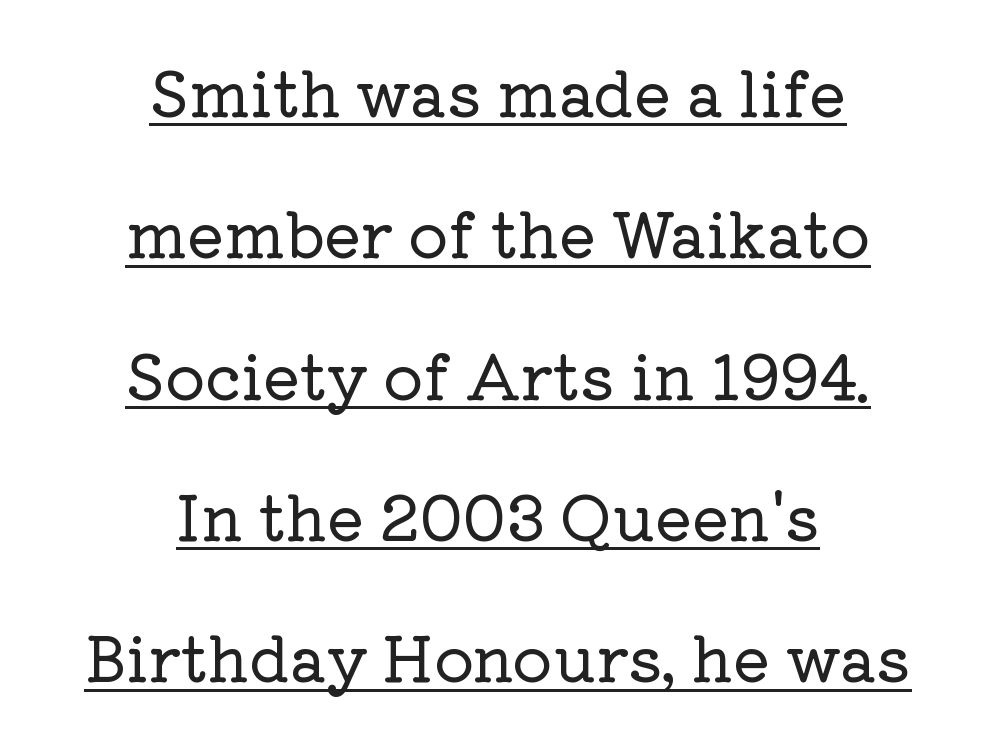
{"serif": "yes", "italic": "no", "width": "normal", "stroke_contrast": "low", "x_height": "medium", "monospaced": "no", "underline": "yes", "align": "center", "line_spacing": "loose", "line_spacing_ratio": 2.28, "letter_spacing": "normal", "letter_spacing_em": 0.0, "glyph_px": 62}
